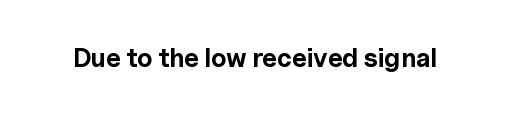
Q: Is the text bold? A: Yes.
Q: Is the text italic (slanted)? A: No, it is upright.
Q: Is the text underlined? A: No.
Q: Is the spacing between letters normal or unusually wide? A: Normal.
